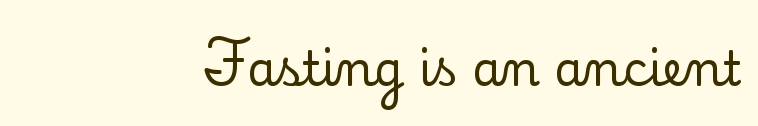
Plain, unruled lines of type. Look at the tracking — it's just the regular setting, nothing added. The face used here is proportionally spaced, like ordinary book or web type. This is serif lettering, the kind often seen in printed books. No italicization has been applied; the sample stays upright. All the whitespace from short lines collects on the left.
